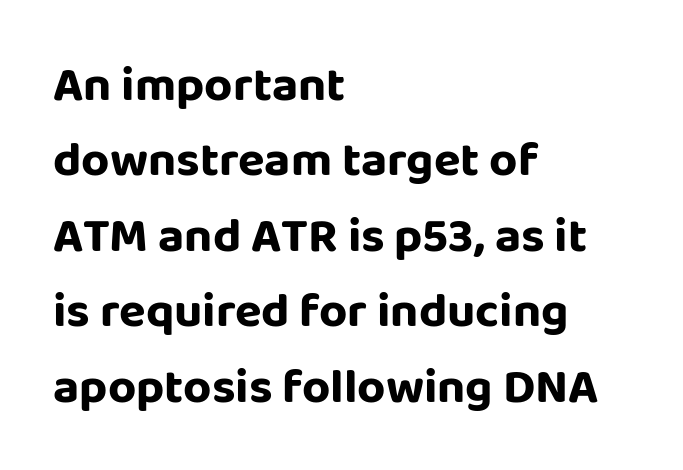
Where is the straight margin? On the left. Is this a sans? Yes — the strokes have no serifs. Leading: standard. Character widths vary here, with narrow letters taking less room than wide ones.
